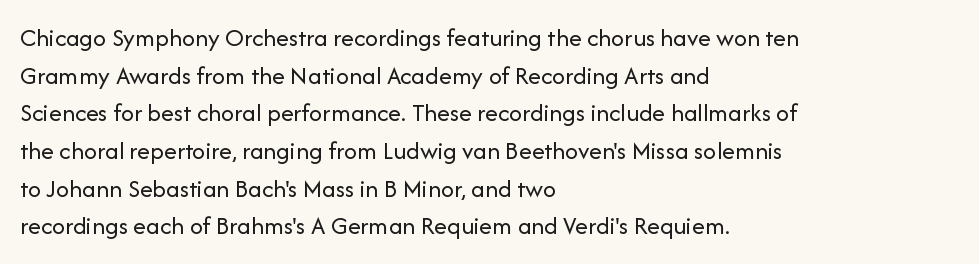
The image shows 26 px text type, upright; set left-aligned, normal line spacing (1.45x), normal letter spacing, not underlined.
